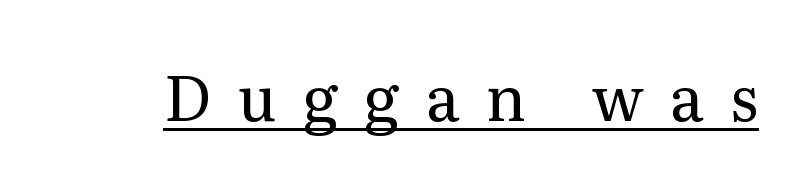
Q: Is the text bold? A: No.
Q: Is the text italic (slanted)? A: No, it is upright.
Q: Is the typeface a serif or a sans-serif typeface? A: Serif.
Q: Is the text underlined? A: Yes.
Q: Is the spacing between letters normal or unusually wide? A: Unusually wide.
Q: Width (condensed, normal, or wide)? A: Normal.
Q: Stroke contrast? A: Medium.
Q: x-height? A: Medium.
Q: Monospaced? A: No.
